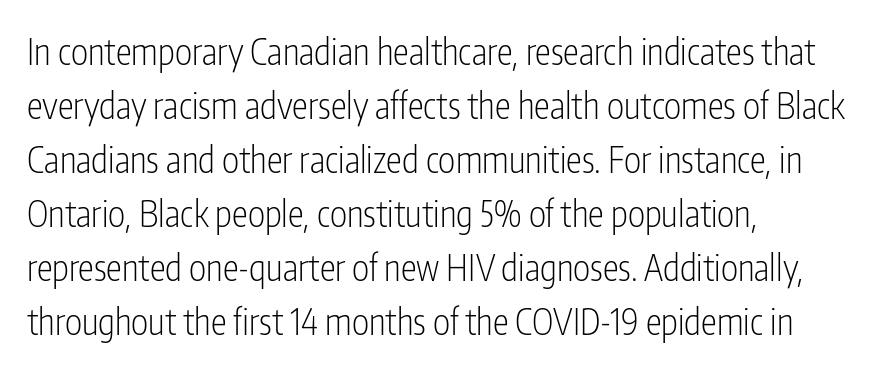
The image shows 36 px light, condensed sans-serif type, upright; set left-aligned, normal line spacing (1.5x), normal letter spacing, not underlined; low stroke contrast and a medium x-height.
